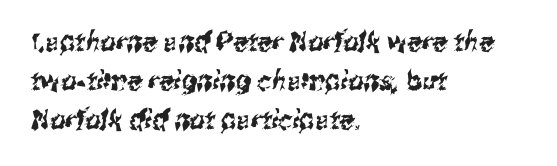
{"underline": "no", "align": "left", "line_spacing": "normal", "line_spacing_ratio": 1.44, "letter_spacing": "normal", "letter_spacing_em": 0.0, "glyph_px": 27}
